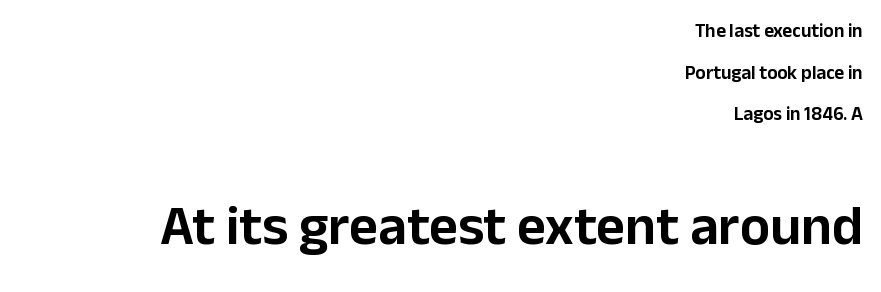
The image shows 56 px sans-serif type, upright; set right-aligned, loose line spacing (2.19x), normal letter spacing, not underlined; the second (bottom) block is 2.95x larger; low stroke contrast and a medium x-height.
